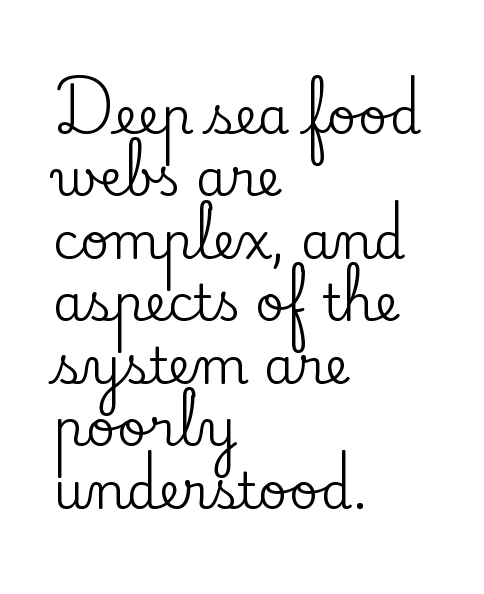
{"serif": "yes", "italic": "no", "width": "normal", "stroke_contrast": "low", "x_height": "small", "monospaced": "no", "underline": "no", "align": "left", "line_spacing": "normal", "line_spacing_ratio": 1.25, "letter_spacing": "normal", "letter_spacing_em": 0.0, "glyph_px": 50}
